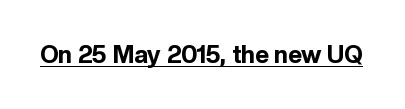
The image shows 24 px bold type, upright; set normal letter spacing, underlined.
